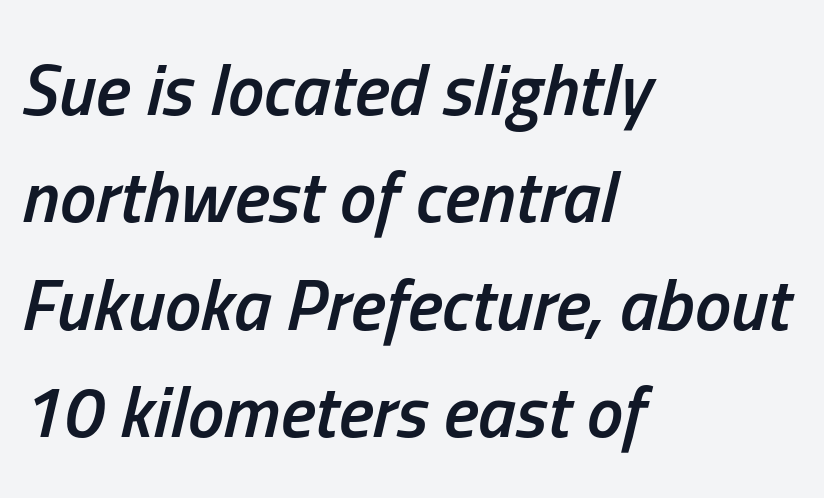
The image shows 73 px semibold, condensed type, italic (leaning right); set left-aligned, normal line spacing (1.47x), normal letter spacing, not underlined; low stroke contrast and a medium x-height.
